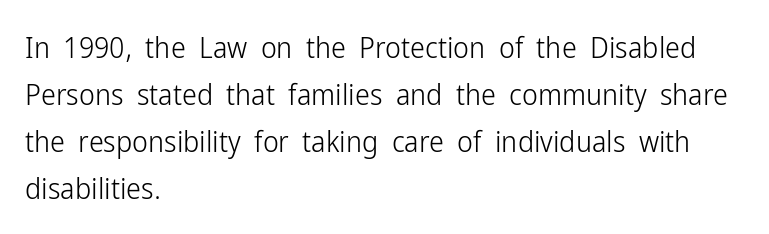
Lines of text with bare space underneath. Reading down the column, the eye jumps a familiar distance to each next line. Layout note: lines flush left. No extra tracking has been applied to these lines.
